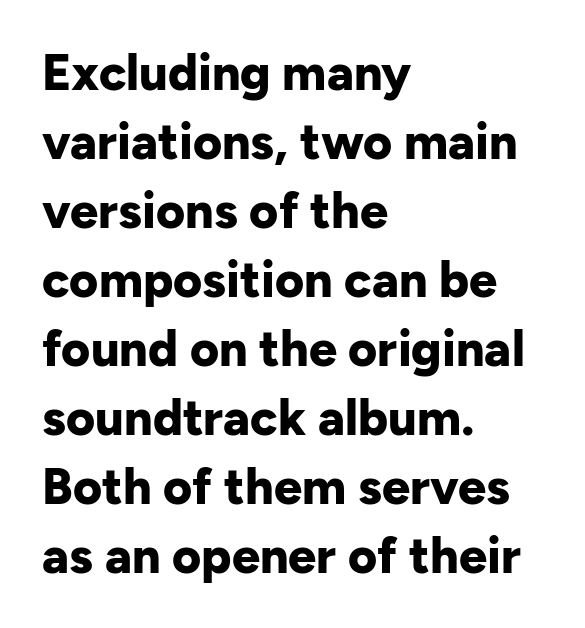
The image shows 50 px bold sans-serif type, upright; set left-aligned, normal line spacing (1.38x), normal letter spacing, not underlined; low stroke contrast and a medium x-height.
